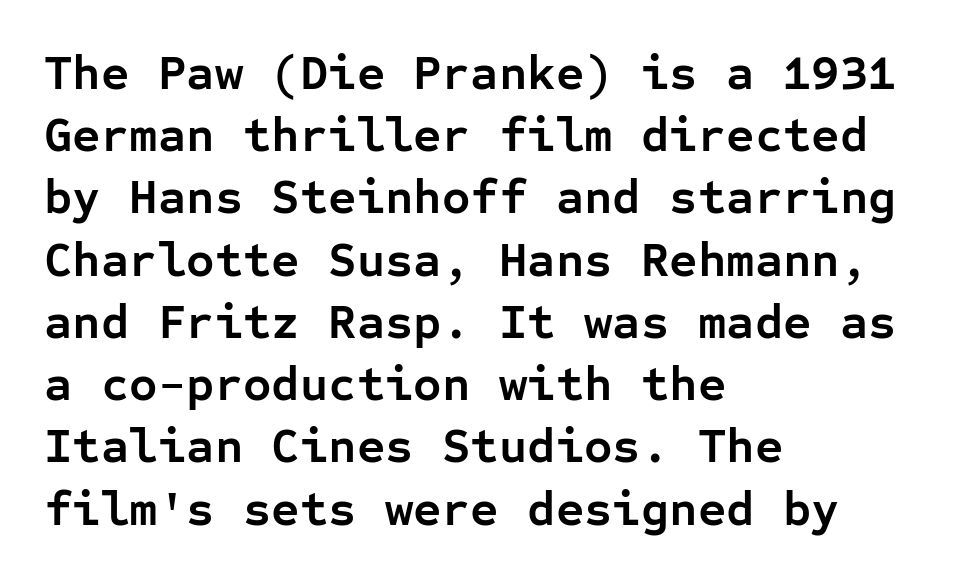
{"serif": "no", "italic": "no", "bold": "yes", "weight": "semibold", "width": "normal", "stroke_contrast": "low", "x_height": "medium", "monospaced": "yes", "underline": "no", "align": "left", "line_spacing": "normal", "line_spacing_ratio": 1.27, "letter_spacing": "normal", "letter_spacing_em": 0.0, "glyph_px": 49}
